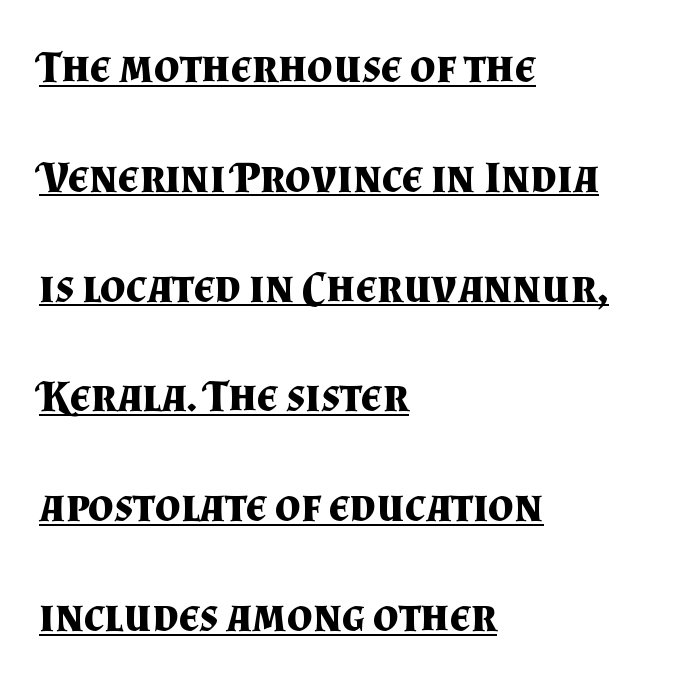
The rendering uses a bold face; every stroke is thick and dark. This block would shrink considerably if given ordinary leading; it's expanded now. Posture: vertical. A rule runs beneath these lines of type. In CSS terms this would be text-align: left.
